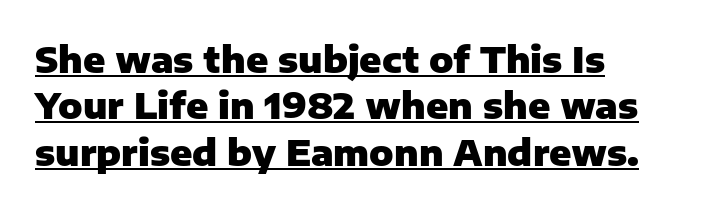
This rendering employs a face without finishing strokes, i.e., a sans-serif. This sample is left-justified, so line endings fall wherever the words run out. You can tell it's not italic because the verticals are truly vertical. Tracking here is standard; glyphs follow each other at the usual distance.
